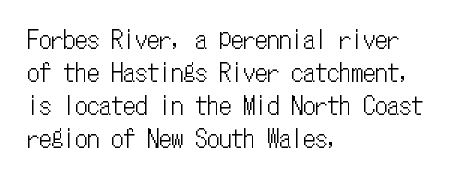
{"italic": "no", "underline": "no", "align": "left", "line_spacing": "normal", "line_spacing_ratio": 1.37, "letter_spacing": "normal", "letter_spacing_em": 0.0, "glyph_px": 24}
